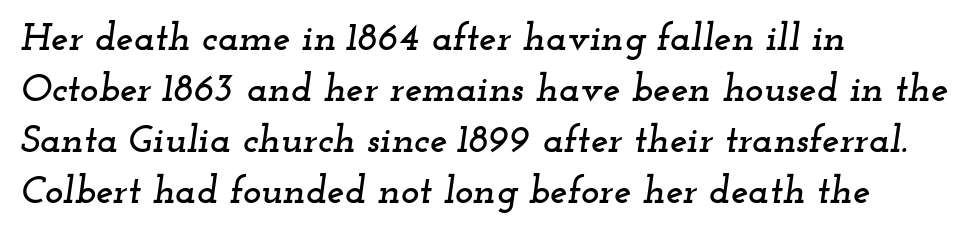
In terms of letterspacing, this is plain default setting. Stroke terminals: seriffed. Underlining? Definitely not there. The passage shown is typed in a proportional face where columns would drift.
